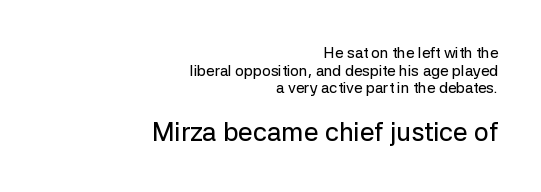
Designer's note — italics off, roman on. These lines stack with their right ends in a neat column. Check under the words: just untouched page. Top chunk: small. Bottom chunk: large.
